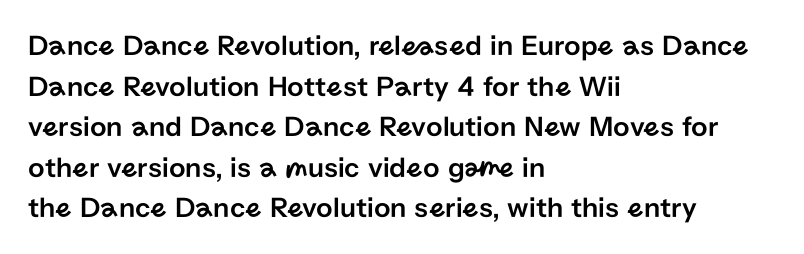
{"serif": "no", "italic": "no", "width": "normal", "stroke_contrast": "low", "x_height": "medium", "monospaced": "no", "underline": "no", "align": "left", "line_spacing": "normal", "line_spacing_ratio": 1.4, "letter_spacing": "normal", "letter_spacing_em": 0.0, "glyph_px": 29}
